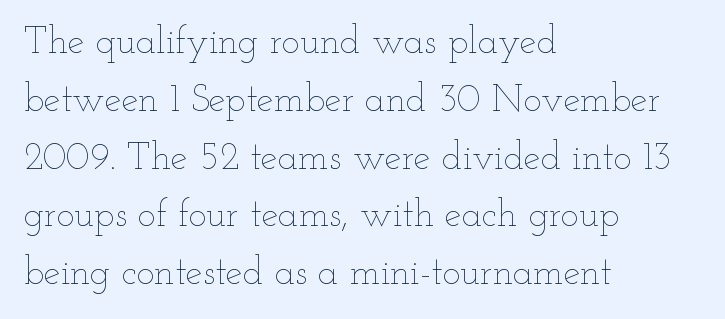
{"italic": "no", "bold": "no", "weight": "thin", "width": "wide", "stroke_contrast": "low", "x_height": "small", "monospaced": "no", "underline": "no", "align": "left", "line_spacing": "normal", "line_spacing_ratio": 1.52, "letter_spacing": "normal", "letter_spacing_em": 0.0, "glyph_px": 38}
